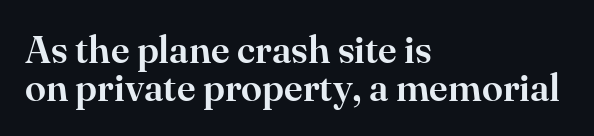
Q: Is the text italic (slanted)? A: No, it is upright.
Q: Is the typeface a serif or a sans-serif typeface? A: Serif.
Q: Is the text underlined? A: No.
Q: How is the paragraph aligned? A: Left-aligned.
Q: Is the spacing between letters normal or unusually wide? A: Normal.
Q: Is the spacing between lines tight, normal or loose? A: Tight.
Q: Width (condensed, normal, or wide)? A: Normal.
Q: Stroke contrast? A: High.
Q: x-height? A: Small.
Q: Monospaced? A: No.
